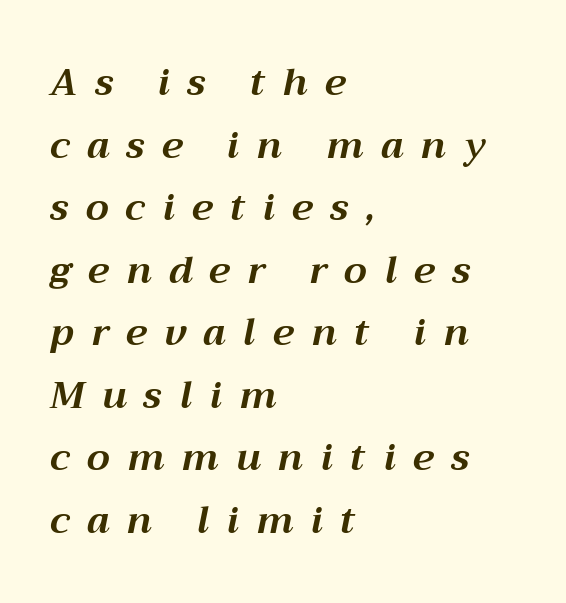
Q: Is the text bold? A: Yes.
Q: Is the text italic (slanted)? A: Yes, it leans right by about 12 degrees.
Q: Is the text underlined? A: No.
Q: How is the paragraph aligned? A: Left-aligned.
Q: Is the spacing between letters normal or unusually wide? A: Unusually wide.
Q: Is the spacing between lines tight, normal or loose? A: Normal.
Q: Width (condensed, normal, or wide)? A: Normal.
Q: Stroke contrast? A: Medium.
Q: x-height? A: Medium.
Q: Monospaced? A: No.
